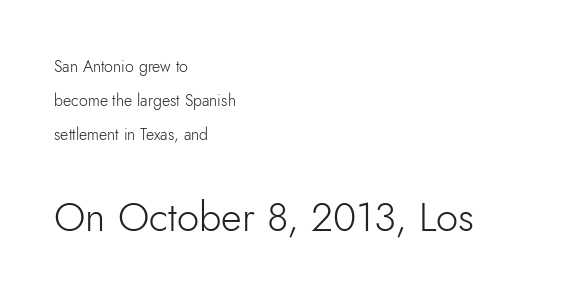
Block two is the big one; block one sits smaller above it. Notice the wide empty band between every row — that's loose leading. A classic flush-left, rag-right setting is used for this passage. Stroke mass is kept to a normal reading level or below.
